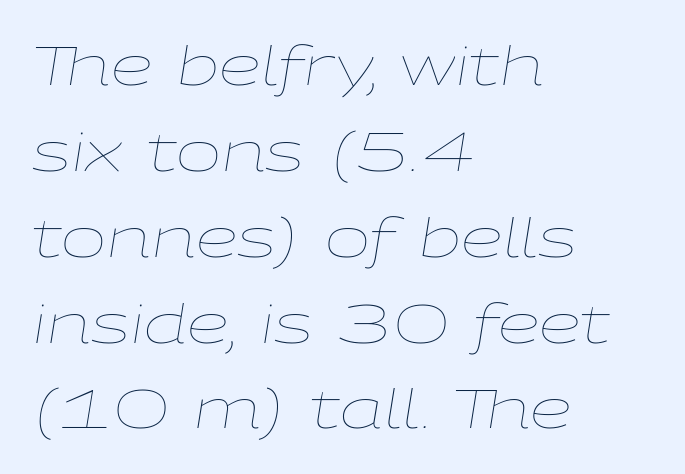
Q: Is the text bold? A: No.
Q: Is the text italic (slanted)? A: Yes, it leans right by about 9 degrees.
Q: Is the text underlined? A: No.
Q: How is the paragraph aligned? A: Left-aligned.
Q: Is the spacing between letters normal or unusually wide? A: Normal.
Q: Is the spacing between lines tight, normal or loose? A: Normal.
Q: Width (condensed, normal, or wide)? A: Wide.
Q: Stroke contrast? A: Low.
Q: x-height? A: Medium.
Q: Monospaced? A: No.
